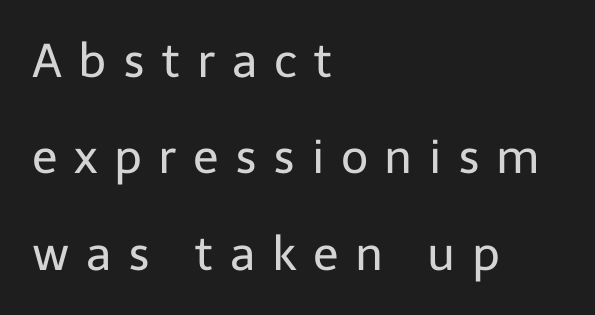
The image shows 47 px regular-weight sans-serif type, upright; set left-aligned, loose line spacing (2.05x), unusually wide letter spacing (+0.35 em), not underlined; low stroke contrast and a medium x-height.
